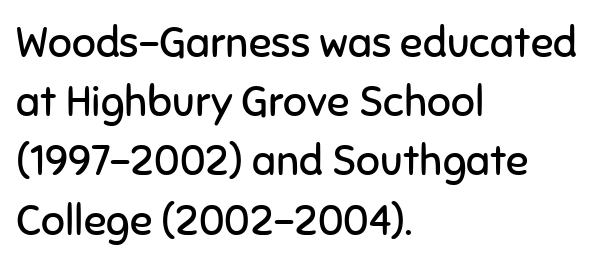
A classic flush-left, rag-right setting is used for this passage. A typesetter would mark this as roman, not italic. Here the glyphs are tracked normally, forming tight word shapes. No heavy texture on the line: the type isn't bold.
